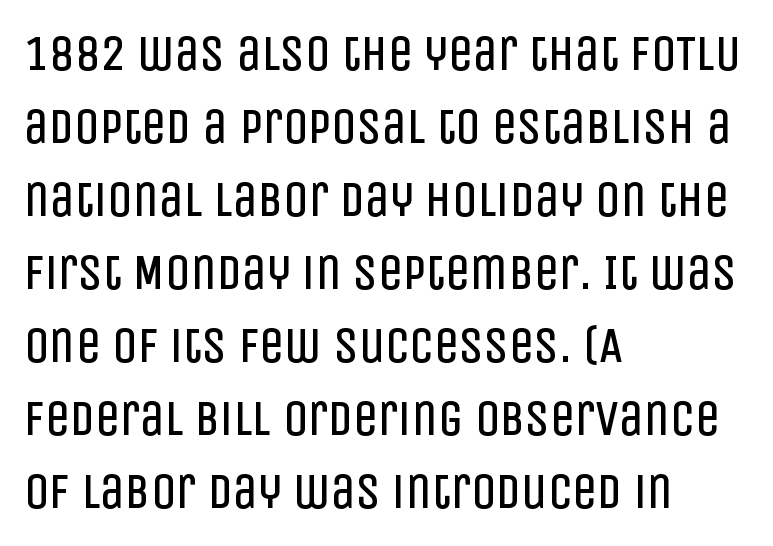
Q: Is the text bold? A: No.
Q: Is the text italic (slanted)? A: No, it is upright.
Q: Is the typeface a serif or a sans-serif typeface? A: Sans-serif.
Q: Is the text underlined? A: No.
Q: How is the paragraph aligned? A: Left-aligned.
Q: Is the spacing between letters normal or unusually wide? A: Normal.
Q: Is the spacing between lines tight, normal or loose? A: Normal.
Q: Width (condensed, normal, or wide)? A: Condensed.
Q: Stroke contrast? A: Low.
Q: x-height? A: Large.
Q: Monospaced? A: No.
